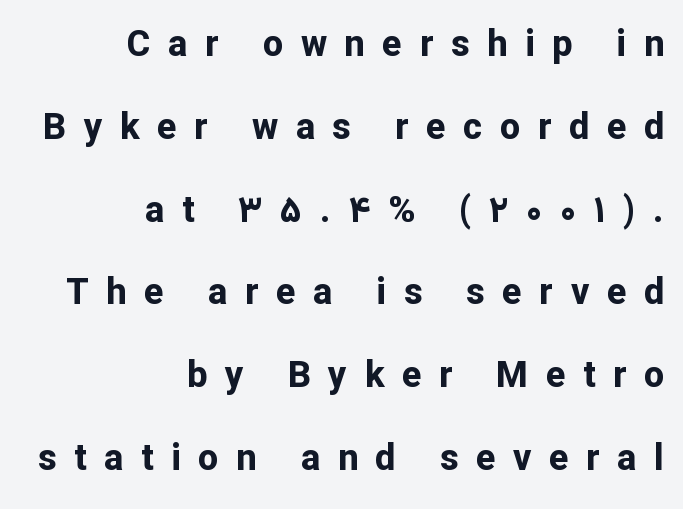
Q: Is the text bold? A: Yes.
Q: Is the text italic (slanted)? A: No, it is upright.
Q: Is the typeface a serif or a sans-serif typeface? A: Sans-serif.
Q: Is the text underlined? A: No.
Q: How is the paragraph aligned? A: Right-aligned.
Q: Is the spacing between letters normal or unusually wide? A: Unusually wide.
Q: Is the spacing between lines tight, normal or loose? A: Loose.
Q: Width (condensed, normal, or wide)? A: Normal.
Q: Stroke contrast? A: Low.
Q: x-height? A: Medium.
Q: Monospaced? A: No.
